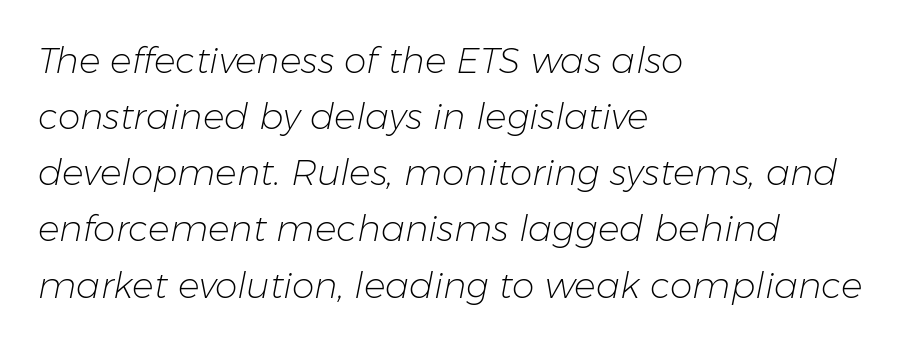
{"italic": "yes", "lean": "right", "slant_degrees": 11, "bold": "no", "weight": "light", "width": "normal", "stroke_contrast": "low", "x_height": "medium", "monospaced": "no", "underline": "no", "align": "left", "line_spacing": "normal", "line_spacing_ratio": 1.56, "letter_spacing": "normal", "letter_spacing_em": 0.0, "glyph_px": 36}
